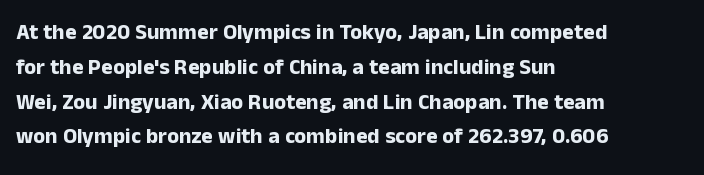
Q: Is the text bold? A: Yes.
Q: Is the text italic (slanted)? A: No, it is upright.
Q: Is the text underlined? A: No.
Q: How is the paragraph aligned? A: Left-aligned.
Q: Is the spacing between letters normal or unusually wide? A: Normal.
Q: Is the spacing between lines tight, normal or loose? A: Normal.
